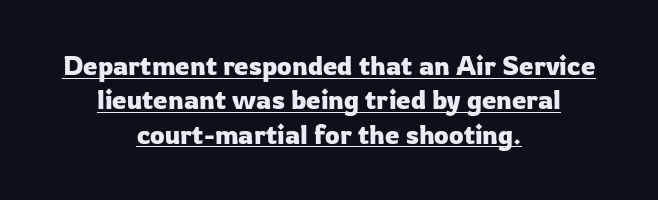
Q: Is the text italic (slanted)? A: No, it is upright.
Q: Is the text underlined? A: Yes.
Q: How is the paragraph aligned? A: Centered.
Q: Is the spacing between letters normal or unusually wide? A: Normal.
Q: Is the spacing between lines tight, normal or loose? A: Normal.
